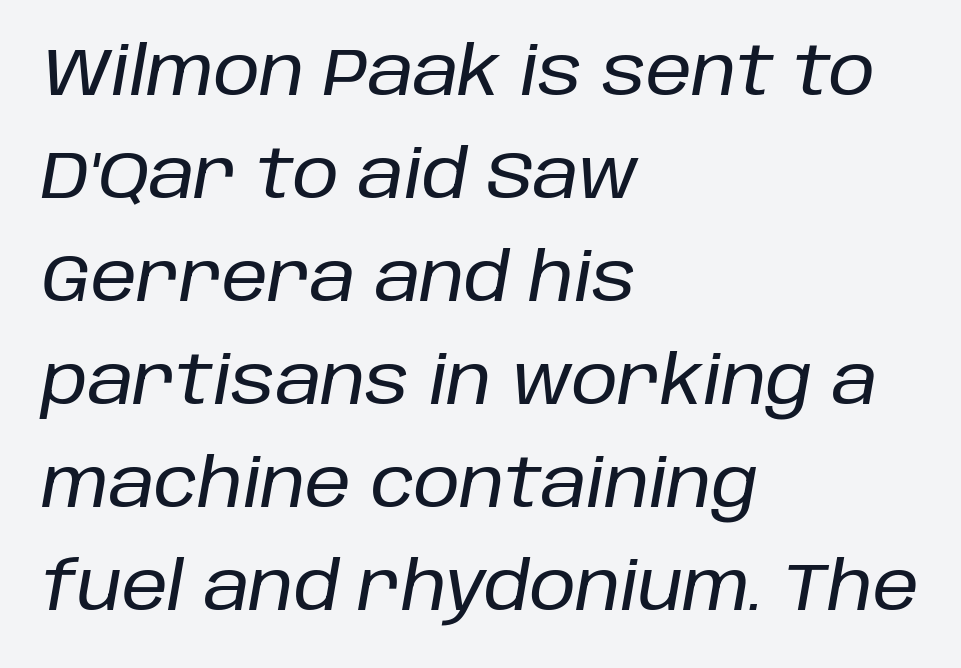
The leading is moderate, giving the passage an even texture. The setting favours the left margin, as ordinary paragraphs usually do. Spacing verdict: proportional, widths tailored to each character. Beneath every word, the page is bare. How are the letters spaced? Ordinarily, with no added tracking.
